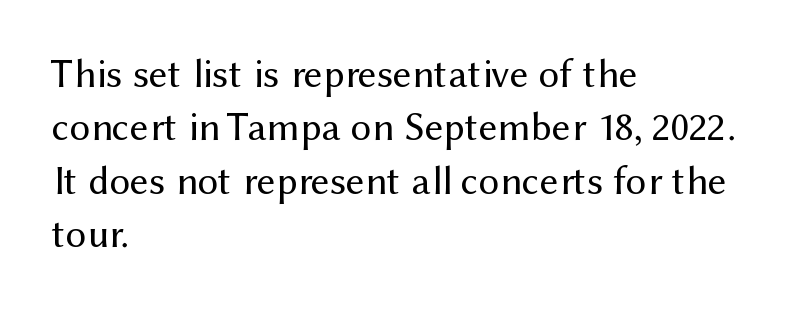
Q: Is the text bold? A: No.
Q: Is the text italic (slanted)? A: No, it is upright.
Q: Is the typeface a serif or a sans-serif typeface? A: Sans-serif.
Q: Is the text underlined? A: No.
Q: How is the paragraph aligned? A: Left-aligned.
Q: Is the spacing between letters normal or unusually wide? A: Normal.
Q: Is the spacing between lines tight, normal or loose? A: Normal.
Q: Width (condensed, normal, or wide)? A: Normal.
Q: Stroke contrast? A: Medium.
Q: x-height? A: Medium.
Q: Monospaced? A: No.
